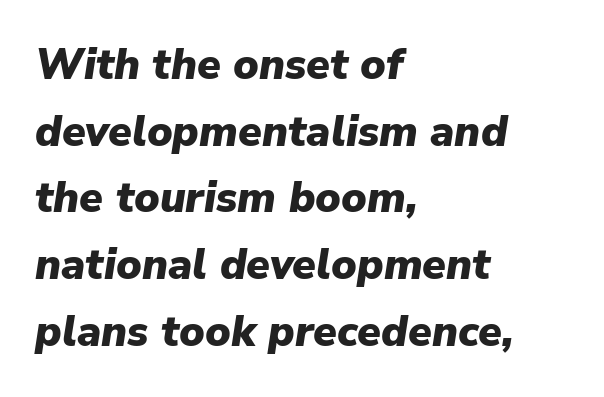
Typographic density is high because the face is bold. These lines are rendered in a variable-pitch font. Quick note: interline space is typical. The font's italic variant was chosen for this text. Short note: letters normally spaced.
